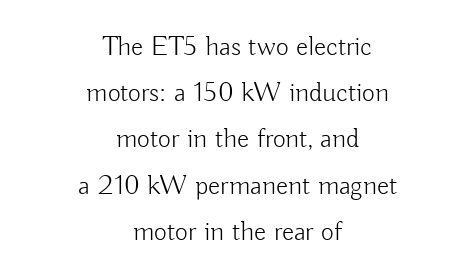
{"serif": "no", "italic": "no", "bold": "no", "weight": "light", "width": "normal", "stroke_contrast": "low", "x_height": "small", "monospaced": "no", "underline": "no", "align": "center", "line_spacing": "normal", "line_spacing_ratio": 1.65, "letter_spacing": "normal", "letter_spacing_em": 0.0, "glyph_px": 28}
